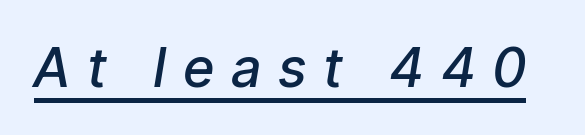
{"italic": "yes", "lean": "right", "slant_degrees": 9, "bold": "semi", "weight": "semibold", "width": "condensed", "stroke_contrast": "low", "x_height": "medium", "monospaced": "no", "underline": "yes", "letter_spacing": "wide", "letter_spacing_em": 0.34, "glyph_px": 54}
